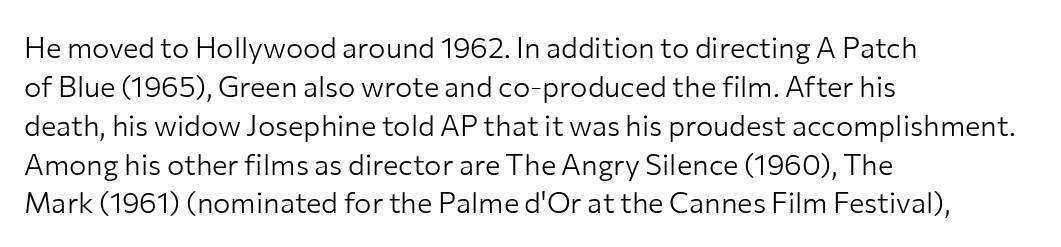
Q: Is the text bold? A: No.
Q: Is the text italic (slanted)? A: No, it is upright.
Q: Is the typeface a serif or a sans-serif typeface? A: Sans-serif.
Q: Is the text underlined? A: No.
Q: How is the paragraph aligned? A: Left-aligned.
Q: Is the spacing between letters normal or unusually wide? A: Normal.
Q: Is the spacing between lines tight, normal or loose? A: Normal.
Q: Width (condensed, normal, or wide)? A: Normal.
Q: Stroke contrast? A: Low.
Q: x-height? A: Medium.
Q: Monospaced? A: No.
